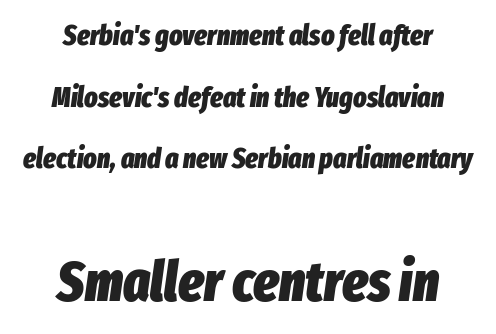
Teacher's note: observe the equal gaps on both sides — that is centered alignment. The more generous point size was reserved for the lower chunk. The passage shown leans; its letterforms are oblique. The baseline area is clear. One glance says open: line gaps are wider than usual. Letter spacing: default.
